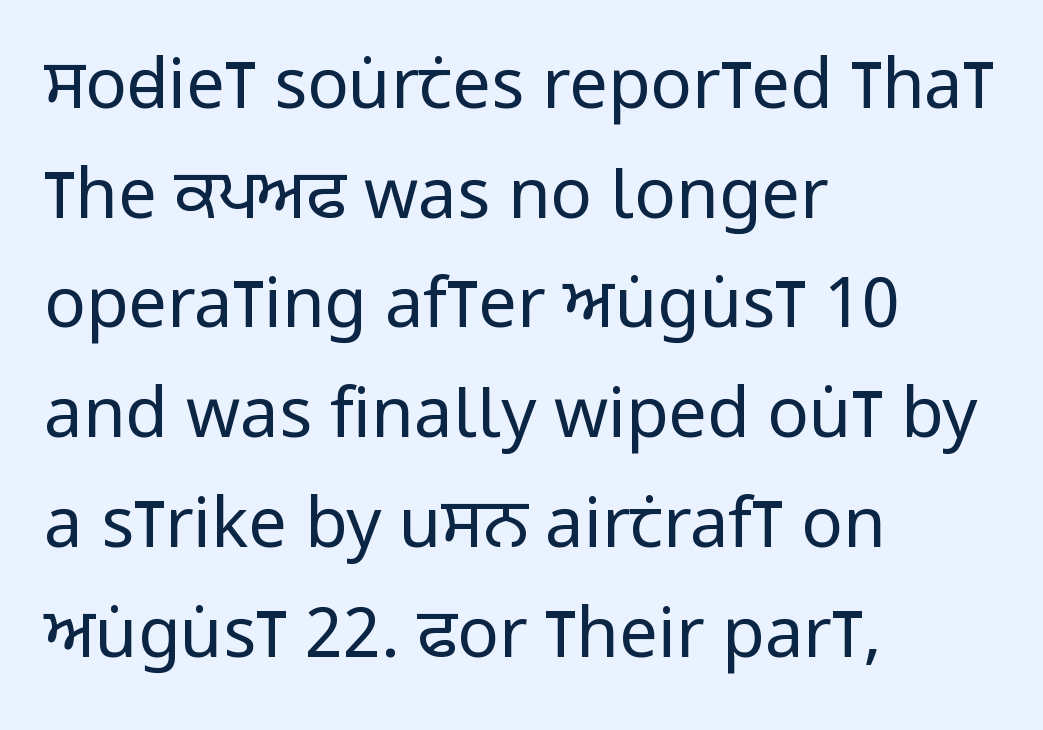
{"serif": "no", "italic": "no", "bold": "no", "weight": "regular", "width": "condensed", "stroke_contrast": "low", "x_height": "large", "monospaced": "no", "underline": "no", "align": "left", "line_spacing": "normal", "line_spacing_ratio": 1.59, "letter_spacing": "normal", "letter_spacing_em": 0.0, "glyph_px": 69}
